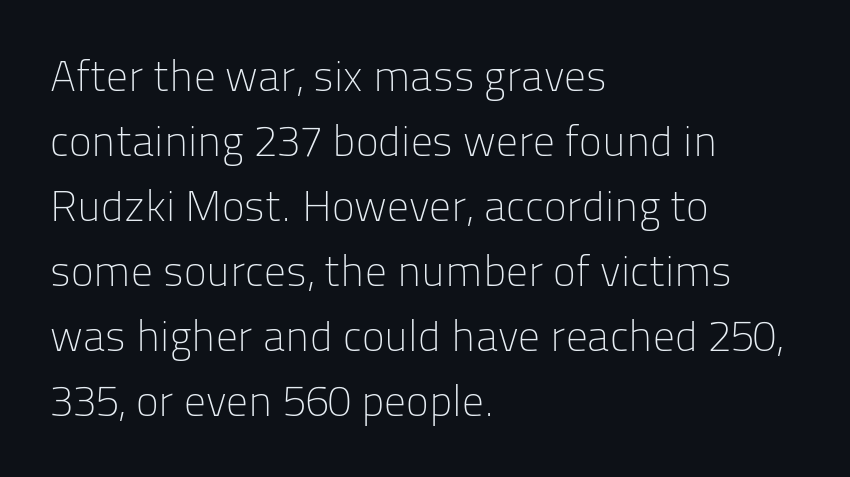
The image shows 43 px light sans-serif type, upright; set left-aligned, normal line spacing (1.51x), normal letter spacing, not underlined; low stroke contrast and a medium x-height.
